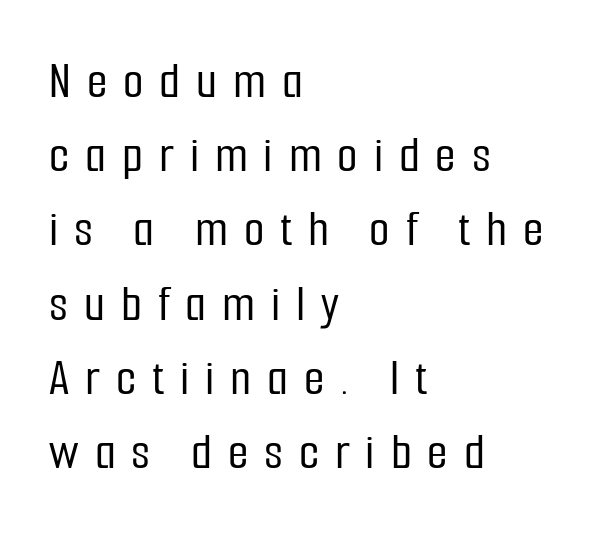
Q: Is the text italic (slanted)? A: No, it is upright.
Q: Is the typeface a serif or a sans-serif typeface? A: Sans-serif.
Q: Is the text underlined? A: No.
Q: How is the paragraph aligned? A: Left-aligned.
Q: Is the spacing between letters normal or unusually wide? A: Unusually wide.
Q: Is the spacing between lines tight, normal or loose? A: Normal.
Q: Width (condensed, normal, or wide)? A: Condensed.
Q: Stroke contrast? A: Low.
Q: x-height? A: Medium.
Q: Monospaced? A: No.
